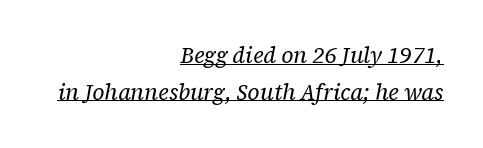
{"italic": "yes", "lean": "right", "slant_degrees": 12, "bold": "no", "underline": "yes", "align": "right", "line_spacing": "normal", "line_spacing_ratio": 1.66, "letter_spacing": "normal", "letter_spacing_em": 0.0, "glyph_px": 22}
